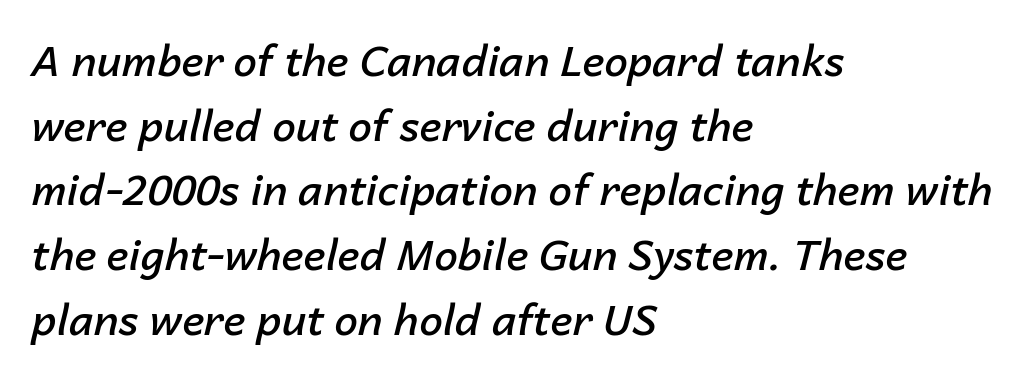
{"italic": "yes", "lean": "right", "slant_degrees": 14, "bold": "semi", "weight": "semibold", "width": "normal", "stroke_contrast": "low", "x_height": "medium", "monospaced": "no", "underline": "no", "align": "left", "line_spacing": "normal", "line_spacing_ratio": 1.54, "letter_spacing": "normal", "letter_spacing_em": 0.0, "glyph_px": 42}
